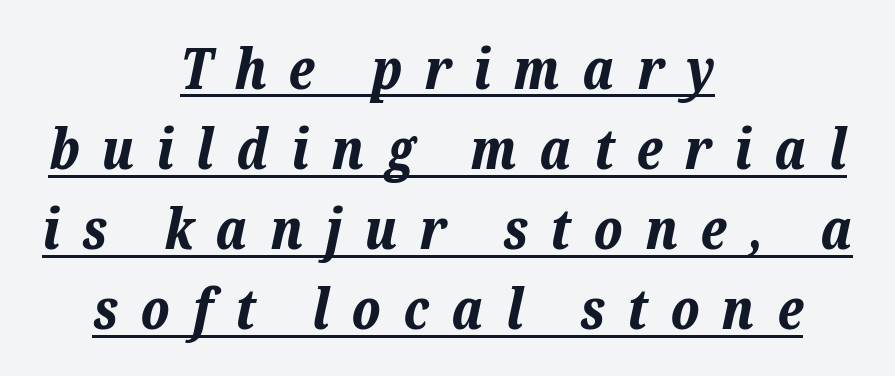
Q: Is the text bold? A: Yes.
Q: Is the text italic (slanted)? A: Yes, it leans right by about 12 degrees.
Q: Is the text underlined? A: Yes.
Q: How is the paragraph aligned? A: Centered.
Q: Is the spacing between letters normal or unusually wide? A: Unusually wide.
Q: Is the spacing between lines tight, normal or loose? A: Normal.
Q: Width (condensed, normal, or wide)? A: Normal.
Q: Stroke contrast? A: Low.
Q: x-height? A: Medium.
Q: Monospaced? A: No.
